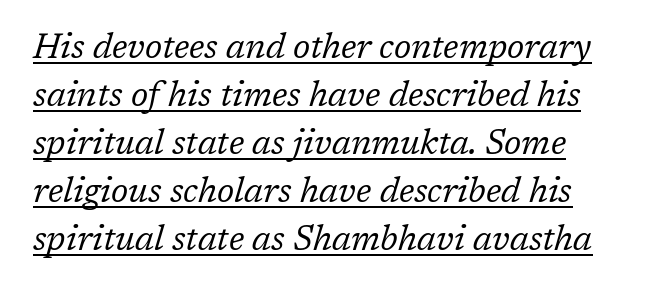
Q: Is the text bold? A: No.
Q: Is the text italic (slanted)? A: Yes, it leans right by about 17 degrees.
Q: Is the typeface a serif or a sans-serif typeface? A: Serif.
Q: Is the text underlined? A: Yes.
Q: How is the paragraph aligned? A: Left-aligned.
Q: Is the spacing between letters normal or unusually wide? A: Normal.
Q: Is the spacing between lines tight, normal or loose? A: Normal.
Q: Width (condensed, normal, or wide)? A: Normal.
Q: Stroke contrast? A: Low.
Q: x-height? A: Medium.
Q: Monospaced? A: No.
